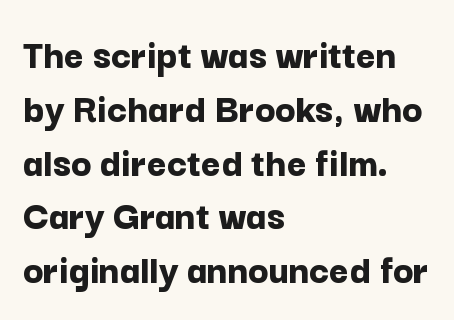
{"serif": "no", "italic": "no", "bold": "yes", "weight": "bold", "width": "normal", "stroke_contrast": "low", "x_height": "medium", "monospaced": "no", "underline": "no", "align": "left", "line_spacing": "normal", "line_spacing_ratio": 1.28, "letter_spacing": "normal", "letter_spacing_em": 0.0, "glyph_px": 42}
